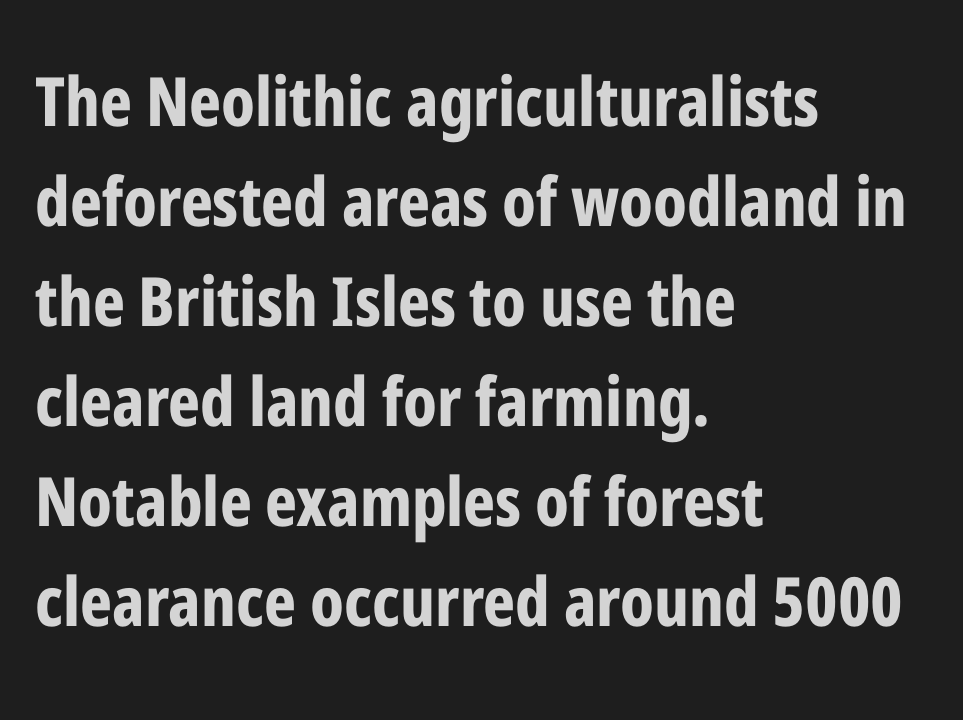
Q: Is the text bold? A: Yes.
Q: Is the text italic (slanted)? A: No, it is upright.
Q: Is the typeface a serif or a sans-serif typeface? A: Sans-serif.
Q: Is the text underlined? A: No.
Q: How is the paragraph aligned? A: Left-aligned.
Q: Is the spacing between letters normal or unusually wide? A: Normal.
Q: Is the spacing between lines tight, normal or loose? A: Normal.
Q: Width (condensed, normal, or wide)? A: Condensed.
Q: Stroke contrast? A: Low.
Q: x-height? A: Medium.
Q: Monospaced? A: No.
